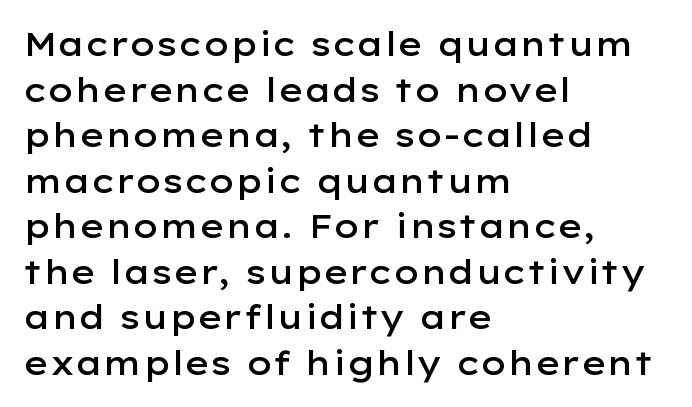
Q: Is the text bold? A: Semi-bold.
Q: Is the text italic (slanted)? A: No, it is upright.
Q: Is the typeface a serif or a sans-serif typeface? A: Sans-serif.
Q: Is the text underlined? A: No.
Q: How is the paragraph aligned? A: Left-aligned.
Q: Is the spacing between letters normal or unusually wide? A: Normal.
Q: Is the spacing between lines tight, normal or loose? A: Normal.
Q: Width (condensed, normal, or wide)? A: Wide.
Q: Stroke contrast? A: Low.
Q: x-height? A: Medium.
Q: Monospaced? A: No.
